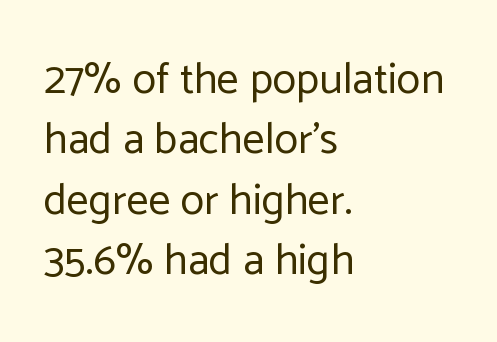
The image shows 44 px regular-weight sans-serif type, upright; set left-aligned, normal line spacing (1.37x), normal letter spacing, not underlined; low stroke contrast and a medium x-height.
